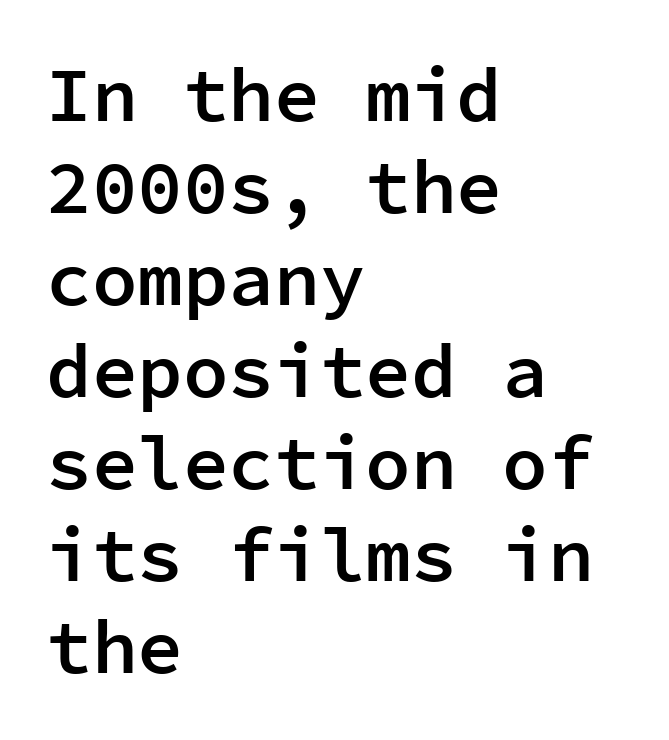
Q: Is the text bold? A: Semi-bold.
Q: Is the text italic (slanted)? A: No, it is upright.
Q: Is the typeface a serif or a sans-serif typeface? A: Sans-serif.
Q: Is the text underlined? A: No.
Q: How is the paragraph aligned? A: Left-aligned.
Q: Is the spacing between letters normal or unusually wide? A: Normal.
Q: Width (condensed, normal, or wide)? A: Normal.
Q: Stroke contrast? A: Low.
Q: x-height? A: Medium.
Q: Monospaced? A: Yes.
